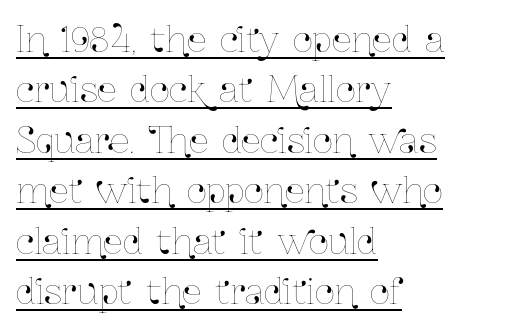
{"italic": "no", "width": "condensed", "stroke_contrast": "low", "x_height": "medium", "monospaced": "no", "underline": "yes", "align": "left", "line_spacing": "normal", "line_spacing_ratio": 1.44, "letter_spacing": "normal", "letter_spacing_em": 0.0, "glyph_px": 35}
